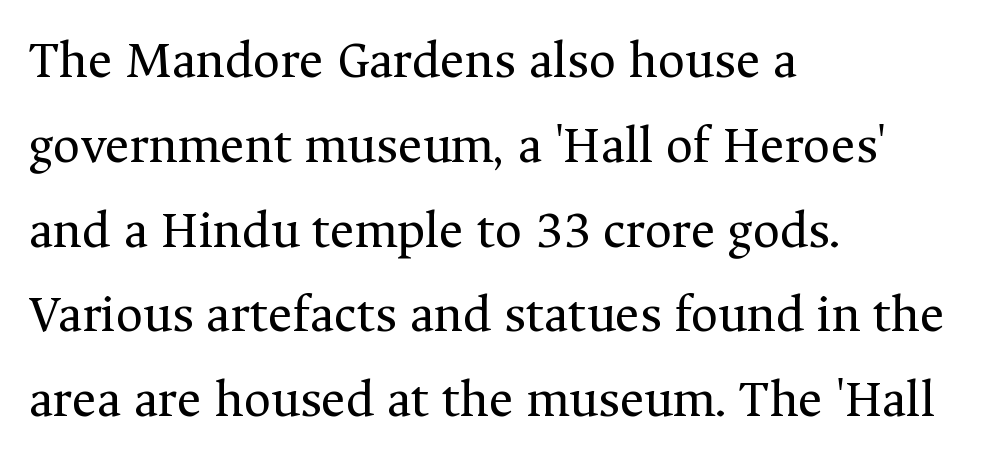
Q: Is the text bold? A: No.
Q: Is the text italic (slanted)? A: No, it is upright.
Q: Is the typeface a serif or a sans-serif typeface? A: Serif.
Q: Is the text underlined? A: No.
Q: How is the paragraph aligned? A: Left-aligned.
Q: Is the spacing between letters normal or unusually wide? A: Normal.
Q: Is the spacing between lines tight, normal or loose? A: Normal.
Q: Width (condensed, normal, or wide)? A: Normal.
Q: Stroke contrast? A: Medium.
Q: x-height? A: Medium.
Q: Monospaced? A: No.
